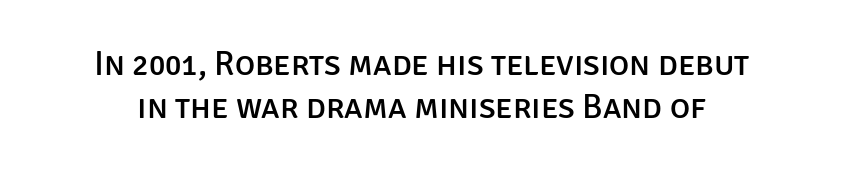
Q: Is the text italic (slanted)? A: No, it is upright.
Q: Is the typeface a serif or a sans-serif typeface? A: Sans-serif.
Q: Is the text underlined? A: No.
Q: Is the spacing between letters normal or unusually wide? A: Normal.
Q: Is the spacing between lines tight, normal or loose? A: Normal.
Q: Width (condensed, normal, or wide)? A: Normal.
Q: Stroke contrast? A: Low.
Q: x-height? A: Large.
Q: Monospaced? A: No.
